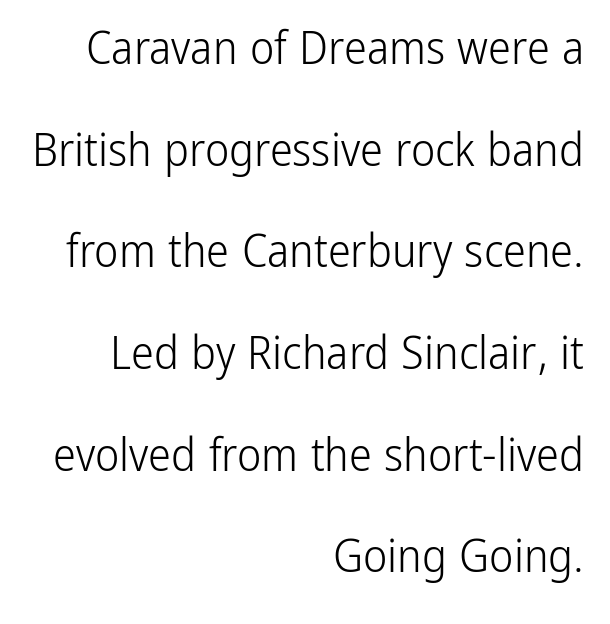
{"serif": "no", "italic": "no", "bold": "no", "weight": "light", "width": "condensed", "stroke_contrast": "low", "x_height": "medium", "monospaced": "no", "underline": "no", "align": "right", "line_spacing": "loose", "line_spacing_ratio": 2.21, "letter_spacing": "normal", "letter_spacing_em": 0.0, "glyph_px": 46}
